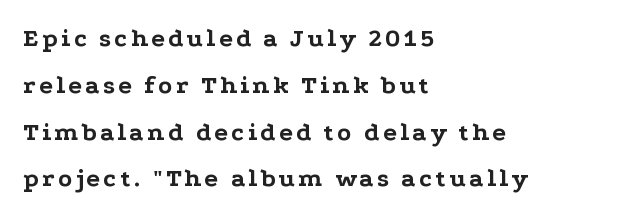
Q: Is the text bold? A: Yes.
Q: Is the text italic (slanted)? A: No, it is upright.
Q: Is the text underlined? A: No.
Q: How is the paragraph aligned? A: Left-aligned.
